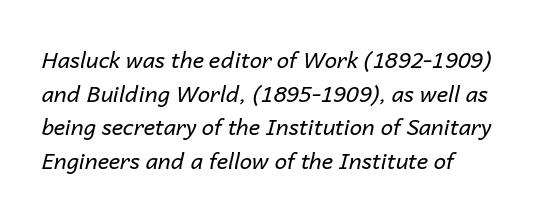
The image shows 22 px text type, italic (leaning right); set normal line spacing (1.53x), normal letter spacing, not underlined.
